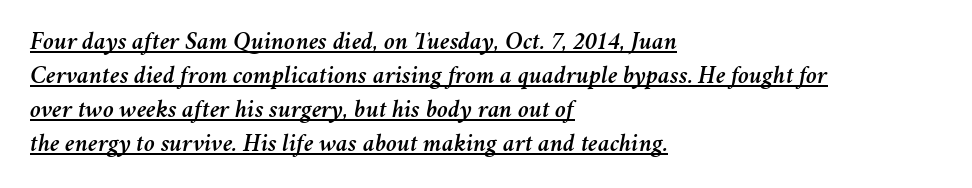
Q: Is the text italic (slanted)? A: Yes, it leans right by about 11 degrees.
Q: Is the text underlined? A: Yes.
Q: How is the paragraph aligned? A: Left-aligned.
Q: Is the spacing between letters normal or unusually wide? A: Normal.
Q: Is the spacing between lines tight, normal or loose? A: Normal.
